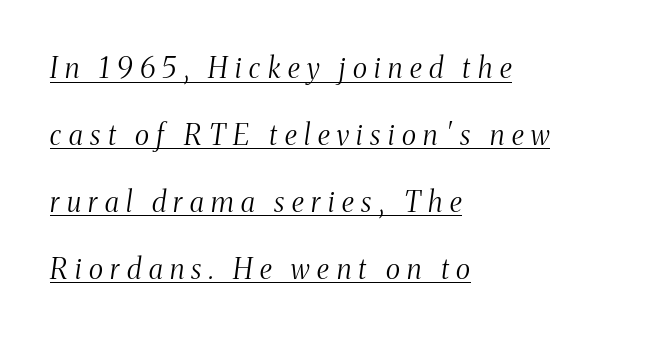
{"serif": "yes", "italic": "yes", "lean": "right", "slant_degrees": 8, "bold": "no", "weight": "light", "width": "condensed", "stroke_contrast": "medium", "x_height": "medium", "monospaced": "no", "underline": "yes", "align": "left", "line_spacing": "loose", "line_spacing_ratio": 2.39, "letter_spacing": "wide", "letter_spacing_em": 0.27, "glyph_px": 28}
